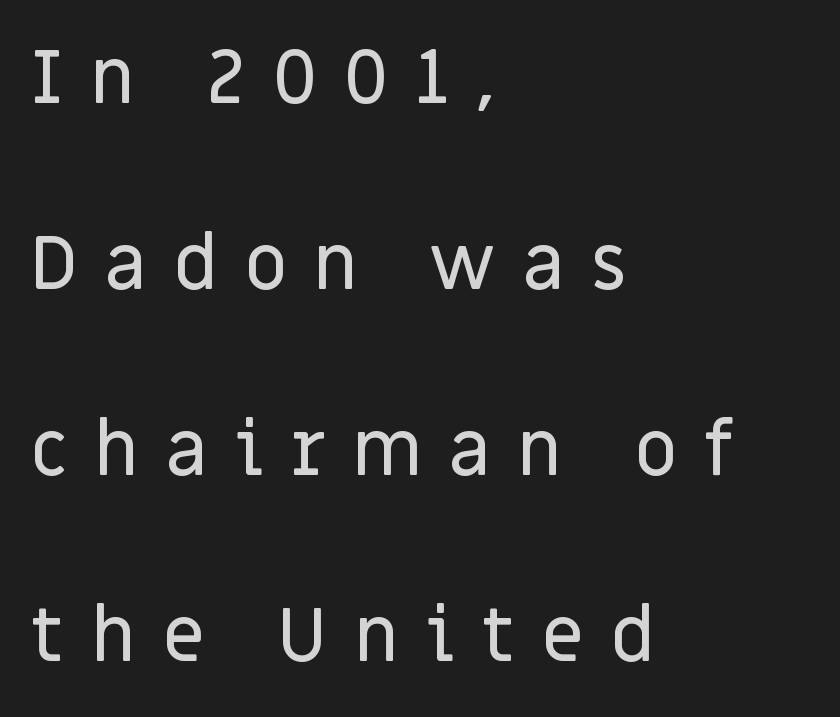
The image shows 75 px sans-serif type, upright; set left-aligned, loose line spacing (2.48x), unusually wide letter spacing (+0.35 em), not underlined; low stroke contrast and a large x-height.
